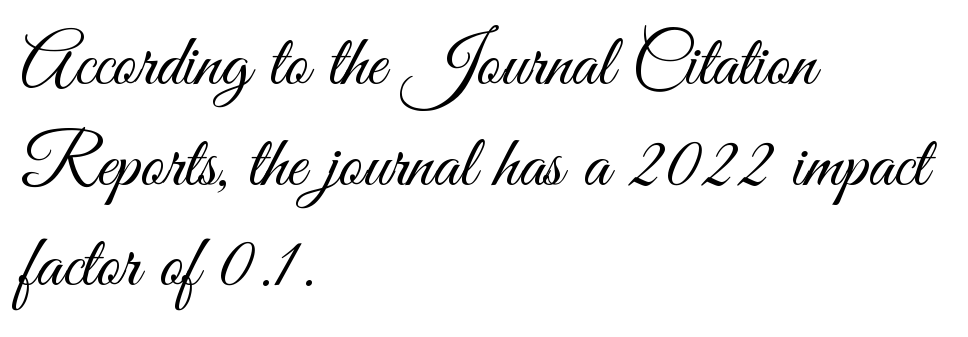
{"serif": "no", "bold": "no", "weight": "light", "width": "condensed", "stroke_contrast": "medium", "x_height": "small", "monospaced": "no", "underline": "no", "align": "left", "line_spacing": "normal", "line_spacing_ratio": 1.36, "letter_spacing": "normal", "letter_spacing_em": 0.0, "glyph_px": 74}
